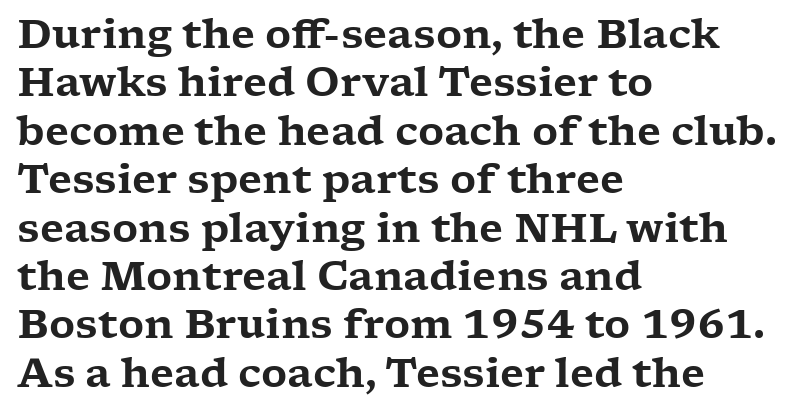
Q: Is the text italic (slanted)? A: No, it is upright.
Q: Is the typeface a serif or a sans-serif typeface? A: Serif.
Q: Is the text underlined? A: No.
Q: How is the paragraph aligned? A: Left-aligned.
Q: Is the spacing between letters normal or unusually wide? A: Normal.
Q: Width (condensed, normal, or wide)? A: Wide.
Q: Stroke contrast? A: Low.
Q: x-height? A: Medium.
Q: Monospaced? A: No.
